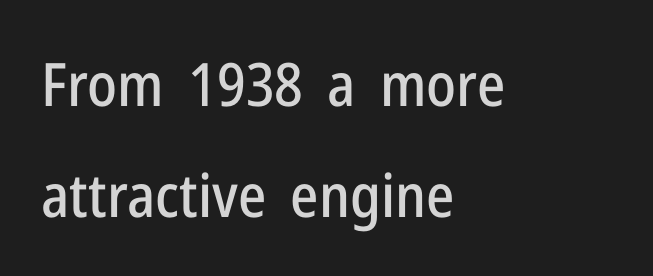
Posture: vertical. Do the characters align in a grid? No, the font is proportional. The rendering keeps characters at their native spacing. Each letter's strokes conclude bluntly, with no projecting serifs.
